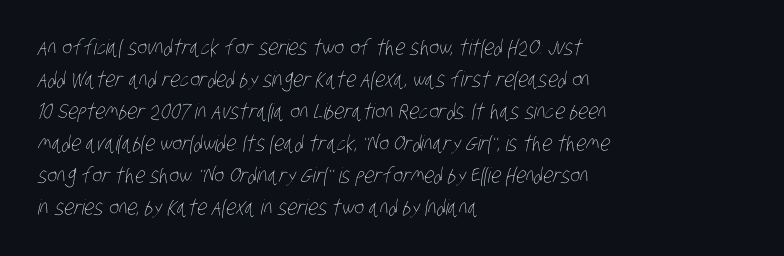
{"bold": "no", "underline": "no", "align": "left", "line_spacing": "normal", "line_spacing_ratio": 1.52, "letter_spacing": "normal", "letter_spacing_em": 0.0, "glyph_px": 21}
